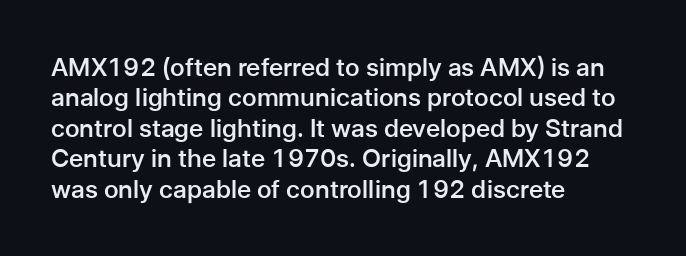
{"italic": "no", "bold": "semi", "underline": "no", "align": "left", "line_spacing_ratio": 1.22, "letter_spacing": "normal", "letter_spacing_em": 0.0, "glyph_px": 25}
